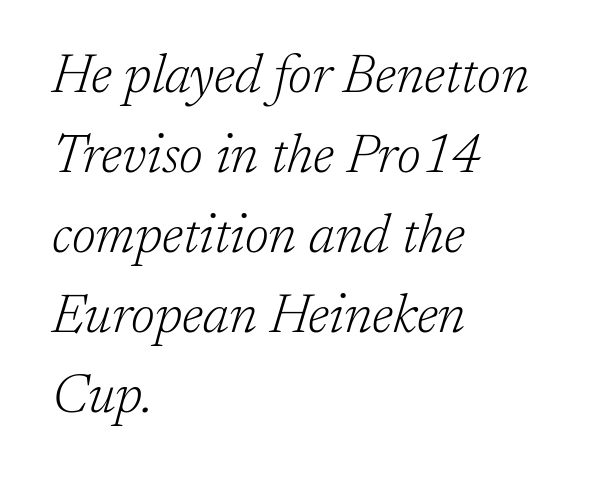
The image shows 54 px light serif type, italic (leaning right); set left-aligned, normal line spacing (1.48x), normal letter spacing, not underlined; low stroke contrast and a medium x-height.
